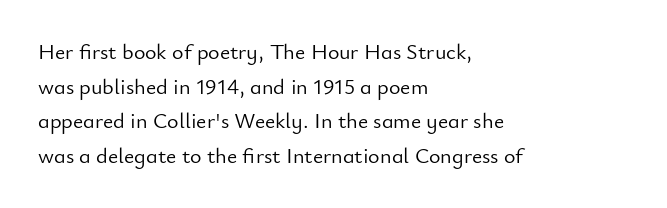
Q: Is the text bold? A: No.
Q: Is the text italic (slanted)? A: No, it is upright.
Q: Is the text underlined? A: No.
Q: How is the paragraph aligned? A: Left-aligned.
Q: Is the spacing between letters normal or unusually wide? A: Normal.
Q: Is the spacing between lines tight, normal or loose? A: Normal.
